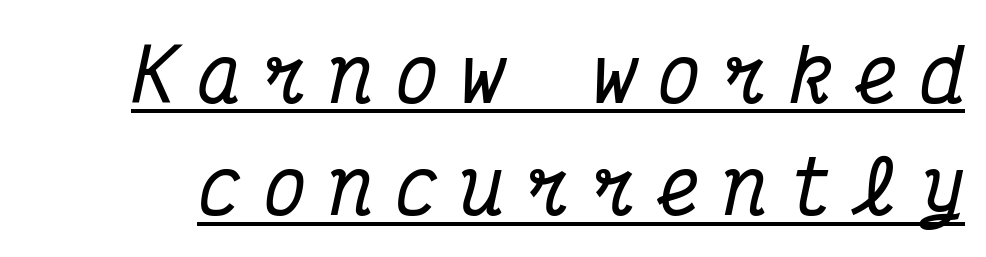
{"serif": "yes", "italic": "yes", "lean": "right", "slant_degrees": 12, "width": "condensed", "stroke_contrast": "medium", "x_height": "medium", "monospaced": "yes", "underline": "yes", "line_spacing": "normal", "line_spacing_ratio": 1.54, "letter_spacing": "wide", "letter_spacing_em": 0.3, "glyph_px": 73}
